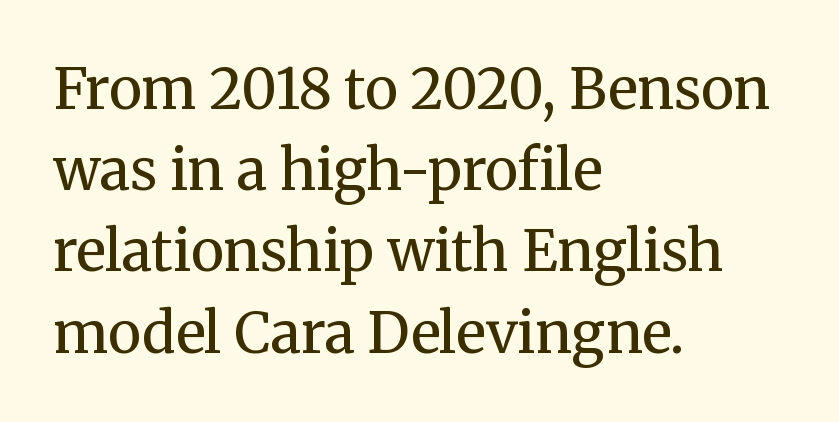
{"serif": "yes", "italic": "no", "bold": "no", "weight": "regular", "width": "normal", "stroke_contrast": "medium", "x_height": "medium", "monospaced": "no", "underline": "no", "align": "left", "line_spacing": "normal", "line_spacing_ratio": 1.45, "letter_spacing": "normal", "letter_spacing_em": 0.0, "glyph_px": 56}
